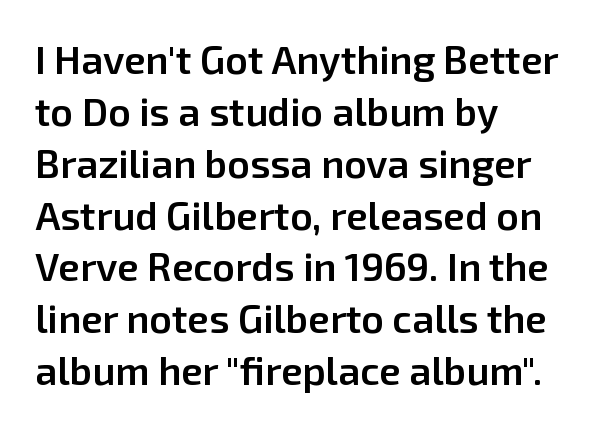
{"serif": "no", "italic": "no", "bold": "semi", "weight": "semibold", "width": "normal", "stroke_contrast": "low", "x_height": "medium", "monospaced": "no", "underline": "no", "align": "left", "line_spacing": "normal", "line_spacing_ratio": 1.33, "letter_spacing": "normal", "letter_spacing_em": 0.0, "glyph_px": 39}
